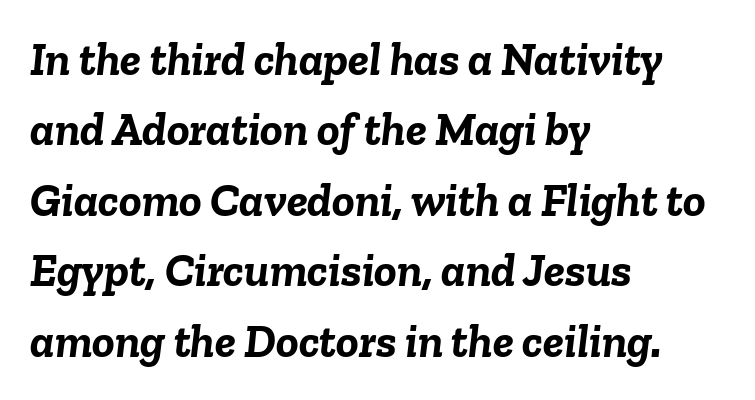
The rendering applies a slant to the glyphs. Which margin do the lines hug? The left one — the right edge is uneven. Is there much room between lines? A standard amount, neither cramped nor airy. Is the type bold? Yes — the strokes are clearly thick and heavy.
